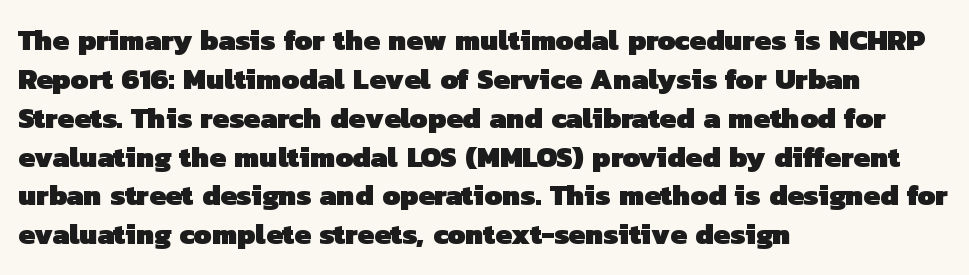
Q: Is the text bold? A: Yes.
Q: Is the typeface a serif or a sans-serif typeface? A: Sans-serif.
Q: Is the text underlined? A: No.
Q: How is the paragraph aligned? A: Left-aligned.
Q: Is the spacing between letters normal or unusually wide? A: Normal.
Q: Is the spacing between lines tight, normal or loose? A: Normal.
Q: Width (condensed, normal, or wide)? A: Normal.
Q: Stroke contrast? A: Low.
Q: x-height? A: Medium.
Q: Monospaced? A: No.
